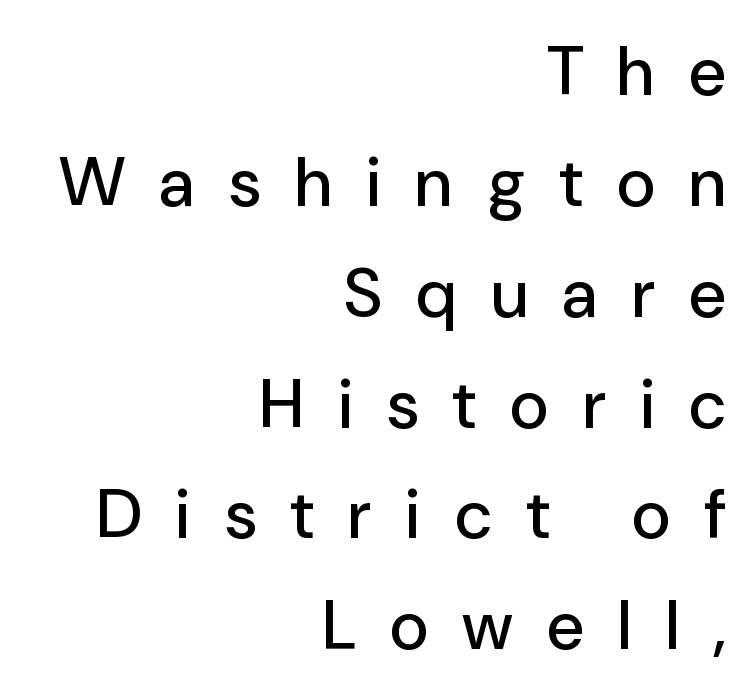
The image shows 68 px sans-serif type, upright; set right-aligned, normal line spacing (1.63x), unusually wide letter spacing (+0.5 em), not underlined; low stroke contrast and a medium x-height.
